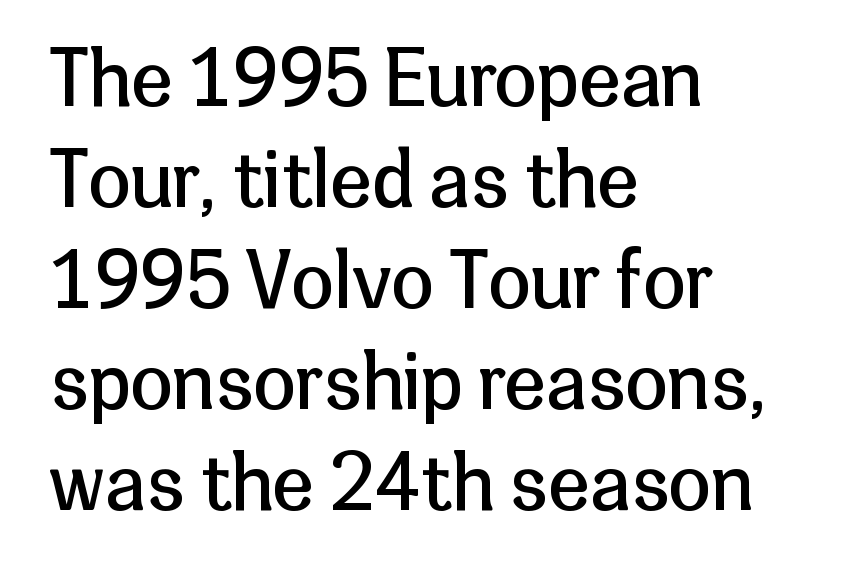
{"serif": "no", "italic": "no", "bold": "no", "weight": "regular", "width": "normal", "stroke_contrast": "low", "x_height": "medium", "monospaced": "no", "underline": "no", "align": "left", "line_spacing": "normal", "line_spacing_ratio": 1.33, "letter_spacing": "normal", "letter_spacing_em": 0.0, "glyph_px": 76}
